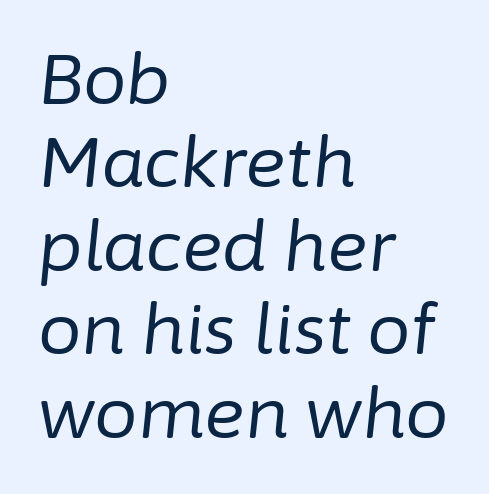
Think of a printed novel: that variable character pitch is what you see here. The letterforms sit at book weight or below. The space beneath each line is pristine and unruled. In CSS terms this would be text-align: left. It's the slanting kind of type. This rendering leaves character spacing at its baseline value.
